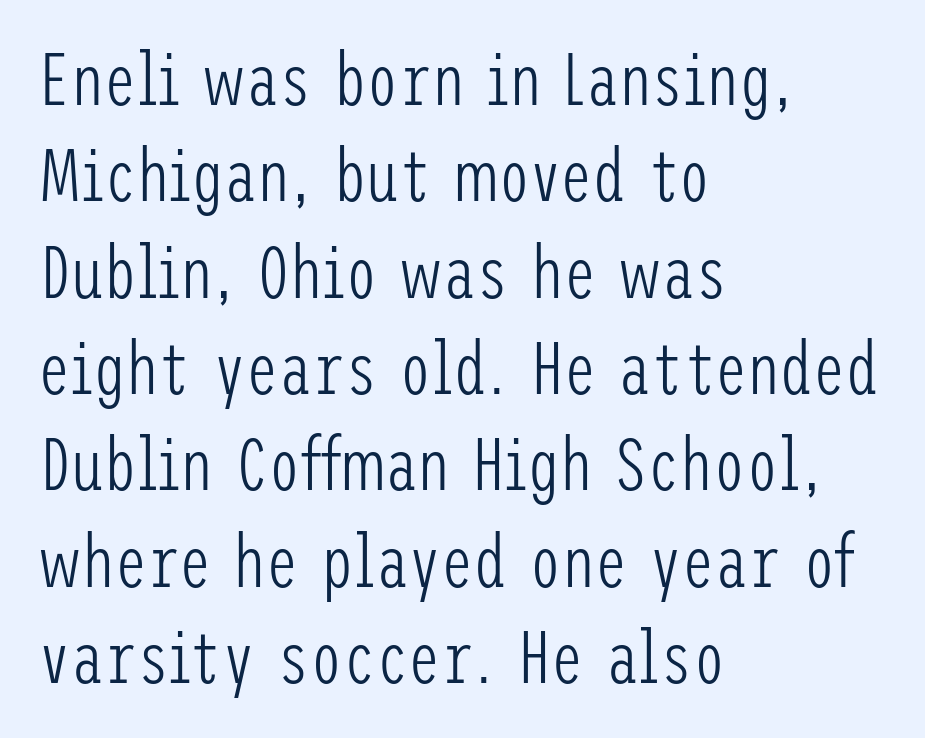
The lines sit at an ordinary, default distance from one another. Line starts are locked; line ends wander. Tall strokes in this sample are plumb rather than angled. Does extra space separate the letters? No, they use regular spacing. Is the stroke heavy? The answer is a plain regular-or-lighter.
